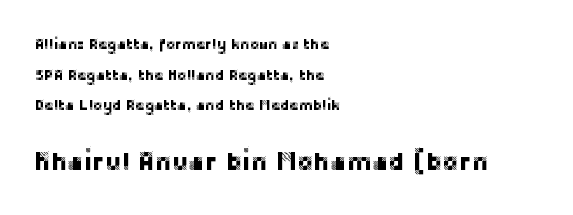
{"italic": "no", "underline": "no", "align": "left", "line_spacing": "loose", "line_spacing_ratio": 2.18, "letter_spacing": "normal", "letter_spacing_em": 0.0, "larger_block": "second", "size_ratio": 1.79, "glyph_px": 25}
